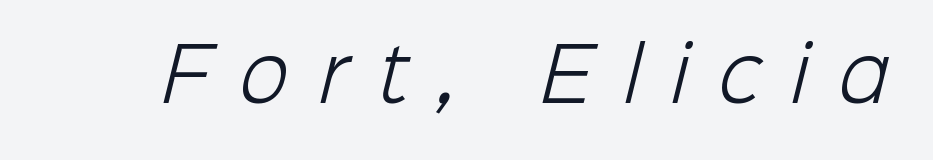
The image shows 73 px light sans-serif type; set unusually wide letter spacing (+0.41 em), not underlined; low stroke contrast and a medium x-height.
